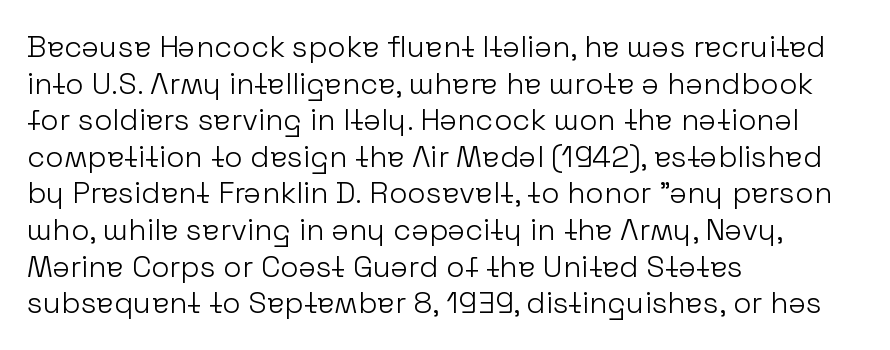
The image shows 30 px light sans-serif type, upright; set left-aligned, line spacing 1.22x, normal letter spacing, not underlined; low stroke contrast and a medium x-height.
